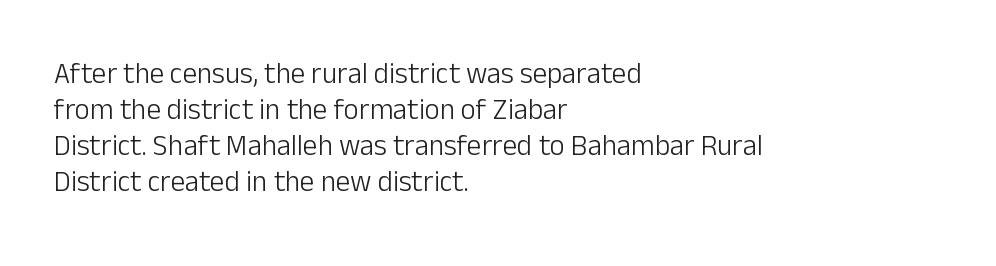
The image shows 29 px light sans-serif type, upright; set left-aligned, line spacing 1.24x, normal letter spacing, not underlined; low stroke contrast and a medium x-height.
